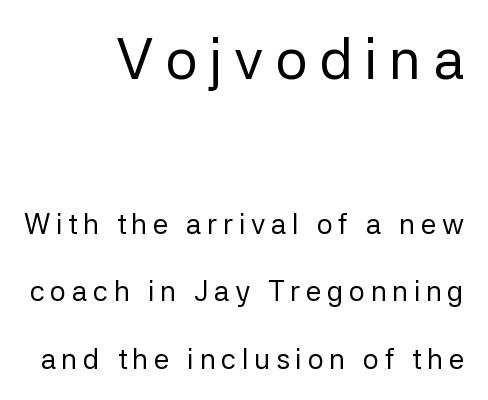
The image shows 57 px regular-weight sans-serif type, upright; set right-aligned, loose line spacing (2.41x), unusually wide letter spacing (+0.2 em), not underlined; the first (top) block is 2.04x larger; low stroke contrast and a medium x-height.
